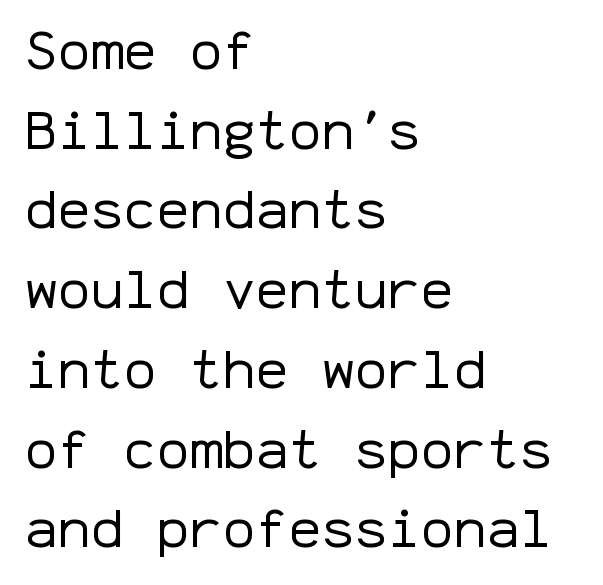
The image shows 55 px regular-weight sans-serif type, upright, monospaced; set left-aligned, normal line spacing (1.45x), normal letter spacing, not underlined; low stroke contrast and a medium x-height.
